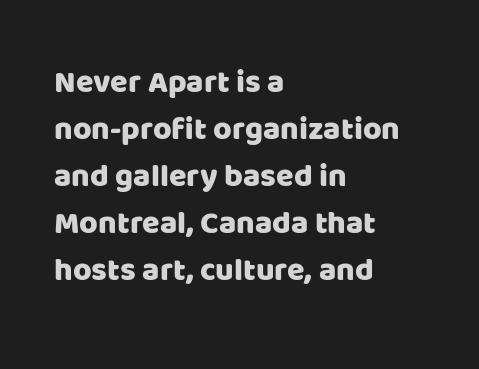
{"serif": "no", "italic": "no", "width": "normal", "stroke_contrast": "low", "x_height": "large", "monospaced": "no", "underline": "no", "align": "left", "line_spacing": "normal", "line_spacing_ratio": 1.47, "letter_spacing": "normal", "letter_spacing_em": 0.0, "glyph_px": 32}
